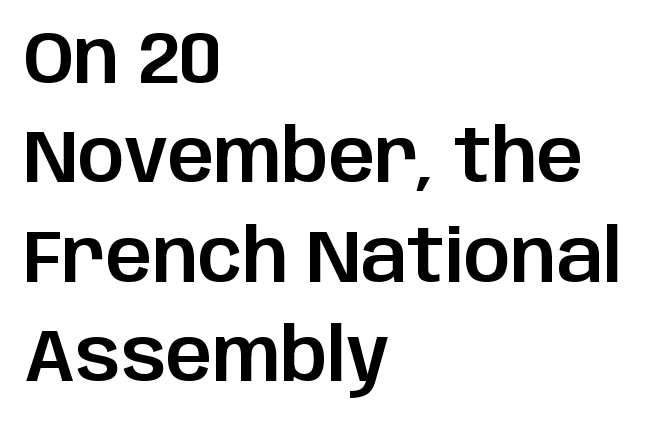
A sans-serif font was chosen for this passage. The face used here is proportionally spaced, like ordinary book or web type. Anything drawn beneath the words? Only blank space. Tracking value appears to be zero — textbook default spacing. Posture: upright roman. Baseline-to-baseline distance is the conventional proportion of letter height.
